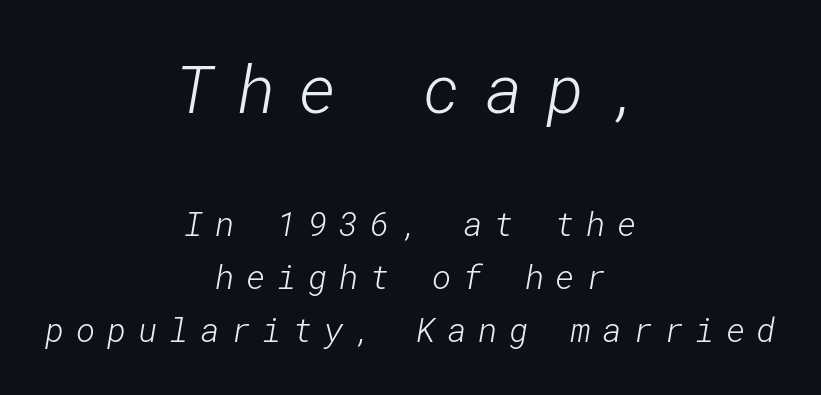
The image shows 66 px light sans-serif type; set centered, normal line spacing (1.6x), unusually wide letter spacing (+0.35 em), not underlined; the first (top) block is 2.0x larger; low stroke contrast and a medium x-height.
